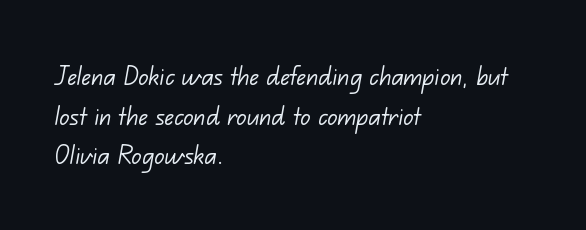
{"serif": "no", "bold": "no", "weight": "light", "width": "normal", "stroke_contrast": "low", "x_height": "small", "monospaced": "no", "underline": "no", "align": "left", "line_spacing": "normal", "line_spacing_ratio": 1.28, "letter_spacing": "normal", "letter_spacing_em": 0.0, "glyph_px": 31}
